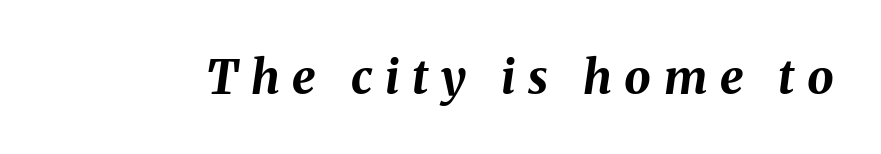
{"italic": "yes", "lean": "right", "slant_degrees": 8, "bold": "yes", "weight": "bold", "width": "normal", "stroke_contrast": "medium", "x_height": "medium", "monospaced": "no", "underline": "no", "letter_spacing": "wide", "letter_spacing_em": 0.27, "glyph_px": 47}
